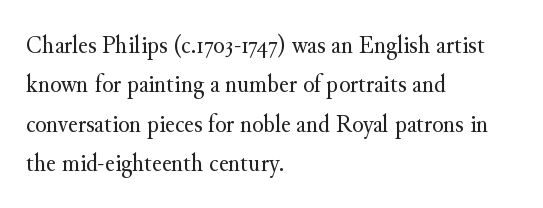
{"italic": "no", "bold": "no", "underline": "no", "align": "left", "line_spacing": "normal", "line_spacing_ratio": 1.51, "letter_spacing": "normal", "letter_spacing_em": 0.0, "glyph_px": 26}
